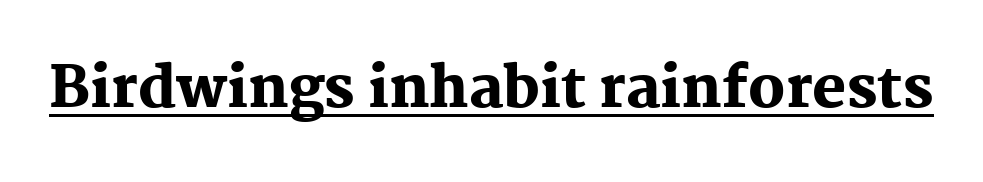
The image shows 57 px heavy serif type, upright; set normal letter spacing, underlined; medium stroke contrast and a medium x-height.
